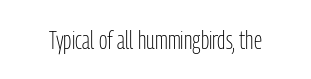
{"italic": "no", "bold": "no", "underline": "no", "letter_spacing": "normal", "letter_spacing_em": 0.0, "glyph_px": 25}
